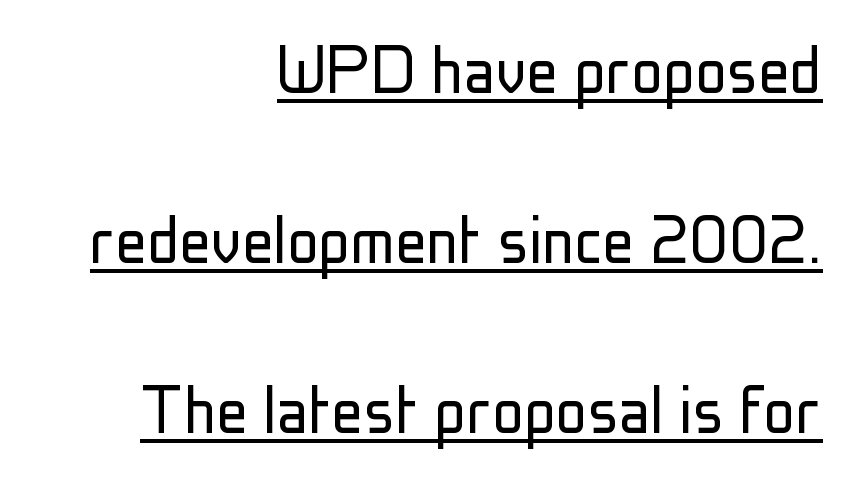
Q: Is the text bold? A: No.
Q: Is the text italic (slanted)? A: No, it is upright.
Q: Is the typeface a serif or a sans-serif typeface? A: Sans-serif.
Q: Is the text underlined? A: Yes.
Q: How is the paragraph aligned? A: Right-aligned.
Q: Is the spacing between letters normal or unusually wide? A: Normal.
Q: Is the spacing between lines tight, normal or loose? A: Loose.
Q: Width (condensed, normal, or wide)? A: Condensed.
Q: Stroke contrast? A: Low.
Q: x-height? A: Medium.
Q: Monospaced? A: No.
